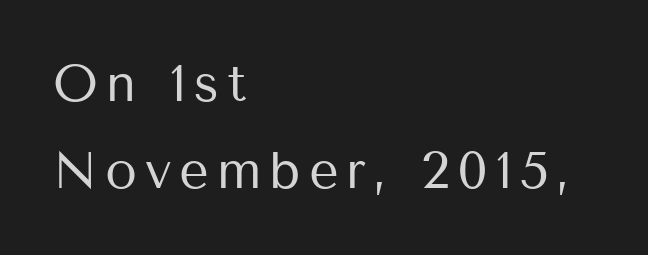
Q: Is the text bold? A: No.
Q: Is the text italic (slanted)? A: No, it is upright.
Q: Is the typeface a serif or a sans-serif typeface? A: Sans-serif.
Q: Is the text underlined? A: No.
Q: How is the paragraph aligned? A: Left-aligned.
Q: Is the spacing between lines tight, normal or loose? A: Normal.
Q: Width (condensed, normal, or wide)? A: Normal.
Q: Stroke contrast? A: Medium.
Q: x-height? A: Medium.
Q: Monospaced? A: No.
